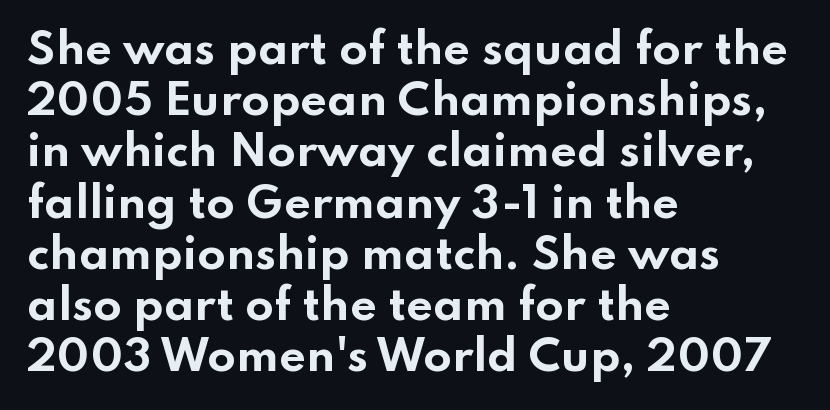
Proportional: the letters do not fall into vertical columns. The font's upright variant was chosen for this text. The area under the type is left untouched. Nope, no serifs anywhere on these letters. Typographic density is high because the face is bold. The rag falls on the right side of this text block.
